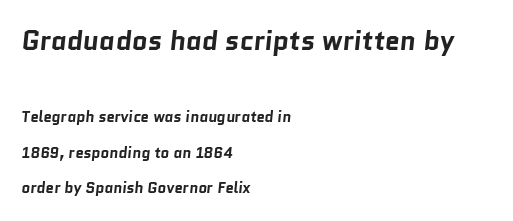
Reading down the block, your eye returns to a fixed left position each line. Any mark beneath the type? The region is blank. The letters in the upper block stand taller than those in the block below. The rendering uses a bold face; every stroke is thick and dark.
